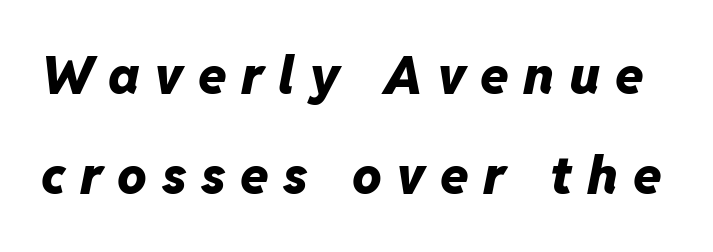
{"italic": "yes", "lean": "right", "slant_degrees": 11, "bold": "yes", "weight": "heavy", "width": "normal", "stroke_contrast": "low", "x_height": "medium", "monospaced": "no", "underline": "no", "line_spacing": "loose", "line_spacing_ratio": 1.93, "letter_spacing": "wide", "letter_spacing_em": 0.28, "glyph_px": 52}
